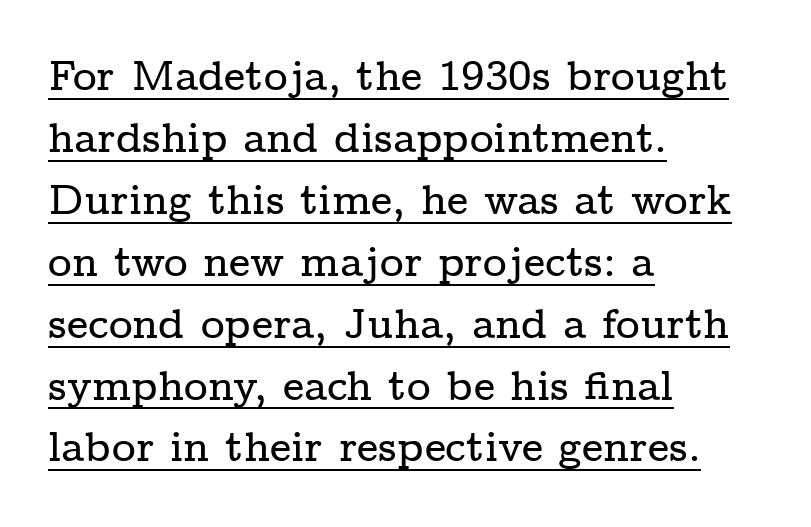
Q: Is the text italic (slanted)? A: No, it is upright.
Q: Is the typeface a serif or a sans-serif typeface? A: Serif.
Q: Is the text underlined? A: Yes.
Q: How is the paragraph aligned? A: Left-aligned.
Q: Is the spacing between letters normal or unusually wide? A: Normal.
Q: Is the spacing between lines tight, normal or loose? A: Normal.
Q: Width (condensed, normal, or wide)? A: Wide.
Q: Stroke contrast? A: Low.
Q: x-height? A: Medium.
Q: Monospaced? A: No.
